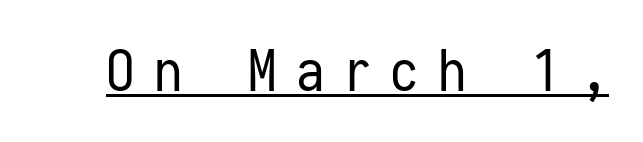
Is this a heavy cut? Hardly; it is regular or lighter. Note the uniform advance width — an 'i' takes as much space as an 'm'. Quick note: not italic, upright. Honestly, the letter spacing is so wide it's the main thing you notice. Examine the stroke ends and you'll find no serifs. You can see a thin bar hugging the bottom of the glyphs.
